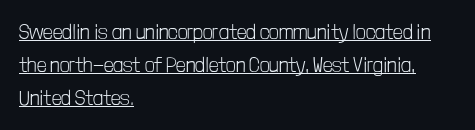
Q: Is the text bold? A: No.
Q: Is the text italic (slanted)? A: No, it is upright.
Q: Is the text underlined? A: Yes.
Q: How is the paragraph aligned? A: Left-aligned.
Q: Is the spacing between letters normal or unusually wide? A: Normal.
Q: Is the spacing between lines tight, normal or loose? A: Normal.
